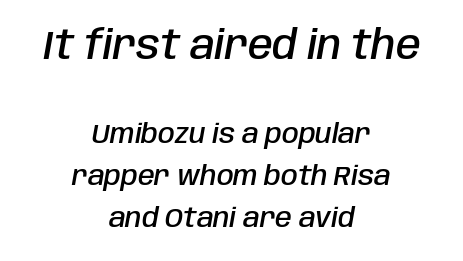
The image shows 40 px semibold, condensed type, italic (leaning right); set centered, normal line spacing (1.55x), normal letter spacing, not underlined; the first (top) block is 1.48x larger; low stroke contrast and a large x-height.
